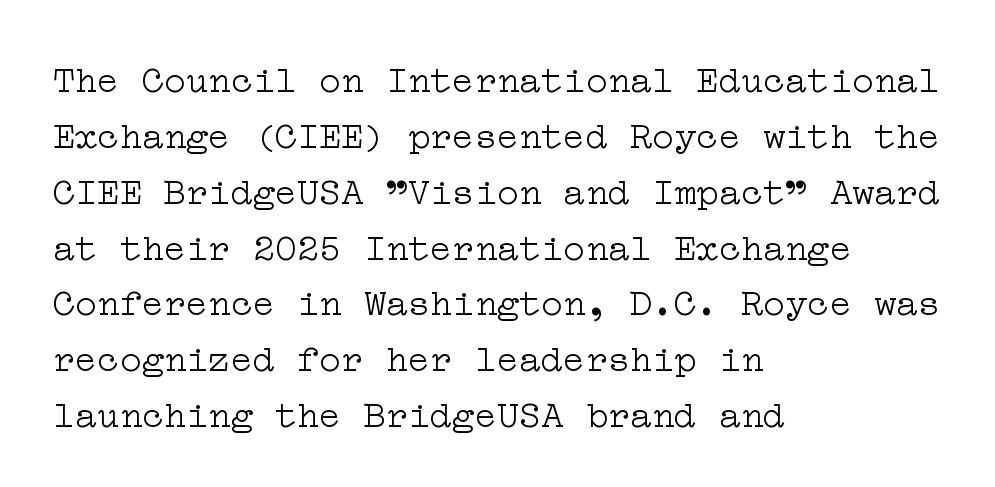
I'd call this a serif setting — the letters wear small feet. Is the stroke heavy? The answer is a plain regular-or-lighter. Compared with typical paragraphs, the rows here are spaced about the same. The glyphs are unaccompanied by any horizontal stroke below them. The letters sit at their default tracking, neither squeezed nor spread.
